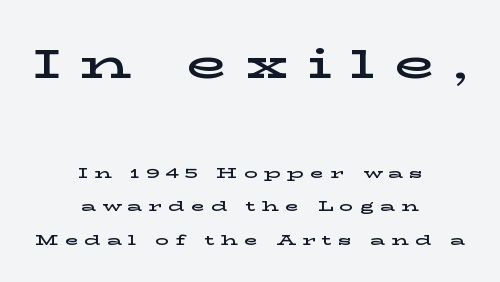
{"serif": "yes", "italic": "no", "width": "wide", "stroke_contrast": "low", "x_height": "medium", "monospaced": "no", "underline": "no", "align": "center", "line_spacing": "loose", "line_spacing_ratio": 2.39, "letter_spacing": "wide", "letter_spacing_em": 0.45, "larger_block": "first", "size_ratio": 2.93, "glyph_px": 41}
